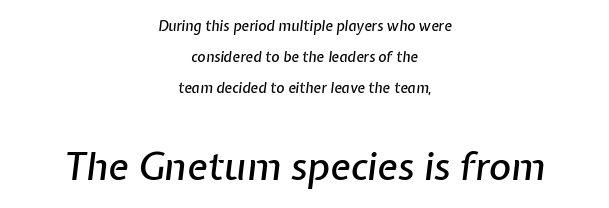
Q: Is the text italic (slanted)? A: Yes, it leans right by about 7 degrees.
Q: Is the text underlined? A: No.
Q: How is the paragraph aligned? A: Centered.
Q: Is the spacing between letters normal or unusually wide? A: Normal.
Q: Is the spacing between lines tight, normal or loose? A: Loose.
Q: Which block of text is set in a larger size, the first (top) or the second (bottom)? A: The second (bottom) one.
Q: Width (condensed, normal, or wide)? A: Normal.
Q: Stroke contrast? A: Low.
Q: x-height? A: Medium.
Q: Monospaced? A: No.
